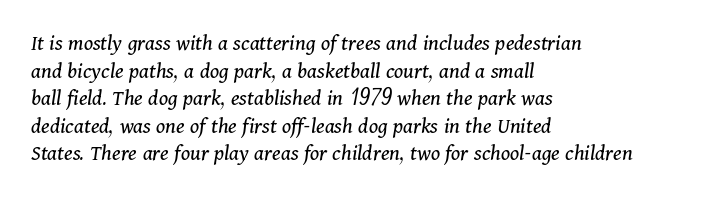
The image shows 23 px text type, italic (leaning right); set left-aligned, line spacing 1.2x, normal letter spacing, not underlined.
